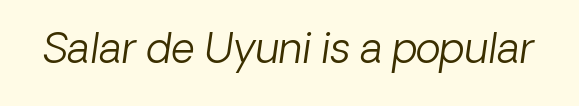
Q: Is the text bold? A: No.
Q: Is the typeface a serif or a sans-serif typeface? A: Sans-serif.
Q: Is the text underlined? A: No.
Q: Is the spacing between letters normal or unusually wide? A: Normal.
Q: Width (condensed, normal, or wide)? A: Normal.
Q: Stroke contrast? A: Low.
Q: x-height? A: Medium.
Q: Monospaced? A: No.
